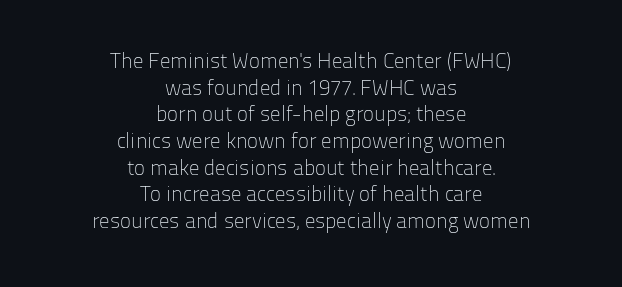
Quick note: underline off. Is this a heavy cut? Hardly; it is regular or lighter. Which margin do the lines hug? Neither — every line sits in the middle. Normally led — the rows are evenly, conventionally spaced. There is no visible air inserted between adjacent glyphs. This is the regular roman posture of the typeface.
